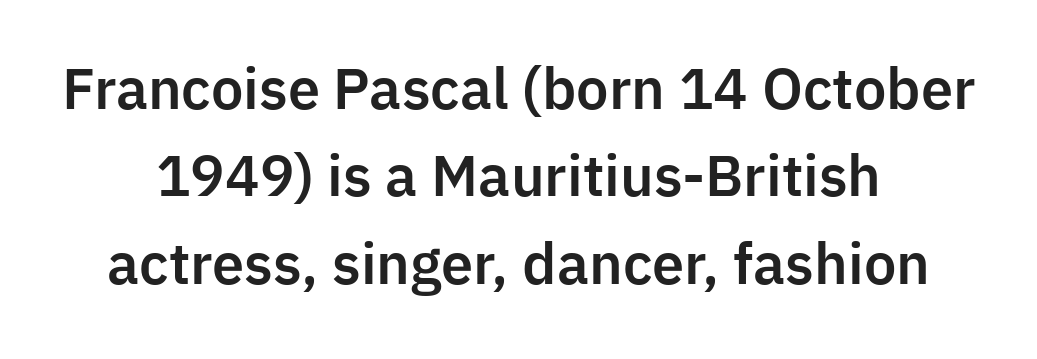
Q: Is the text italic (slanted)? A: No, it is upright.
Q: Is the typeface a serif or a sans-serif typeface? A: Sans-serif.
Q: Is the text underlined? A: No.
Q: How is the paragraph aligned? A: Centered.
Q: Is the spacing between letters normal or unusually wide? A: Normal.
Q: Is the spacing between lines tight, normal or loose? A: Normal.
Q: Width (condensed, normal, or wide)? A: Normal.
Q: Stroke contrast? A: Low.
Q: x-height? A: Medium.
Q: Monospaced? A: No.
